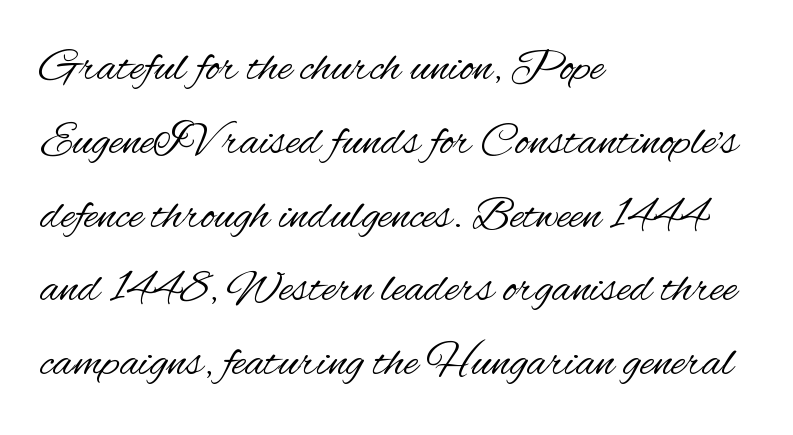
Quick note: interline space is typical. Type style note: lacks serifs. Stroke thickness stays within the range of a standard reading face or lighter. Typeset ragged right — the left edge is the straight one. Think of a printed novel: that variable character pitch is what you see here. Honestly, there is no underline to notice here at all.
